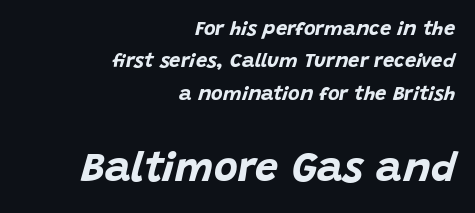
The image shows 41 px bold type, italic (leaning right); set right-aligned, normal line spacing (1.62x), normal letter spacing, not underlined; the second (bottom) block is 2.05x larger; low stroke contrast and a large x-height.
